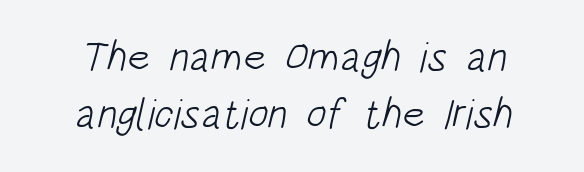
{"serif": "no", "bold": "no", "weight": "light", "width": "condensed", "stroke_contrast": "low", "x_height": "large", "monospaced": "no", "underline": "no", "line_spacing": "normal", "line_spacing_ratio": 1.35, "letter_spacing": "normal", "letter_spacing_em": 0.0, "glyph_px": 42}
